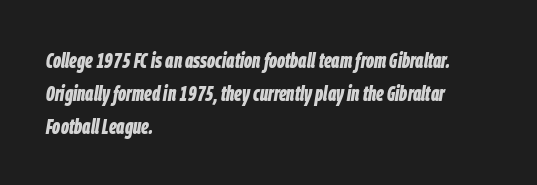
{"italic": "yes", "lean": "right", "slant_degrees": 9, "bold": "yes", "underline": "no", "align": "left", "line_spacing": "normal", "line_spacing_ratio": 1.5, "letter_spacing": "normal", "letter_spacing_em": 0.0, "glyph_px": 22}
